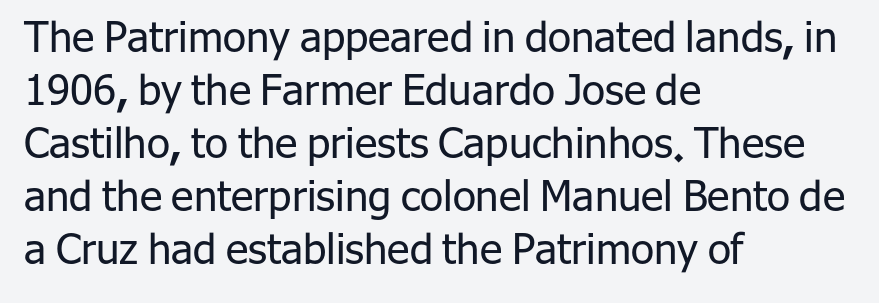
Q: Is the text bold? A: No.
Q: Is the text italic (slanted)? A: No, it is upright.
Q: Is the typeface a serif or a sans-serif typeface? A: Sans-serif.
Q: Is the text underlined? A: No.
Q: How is the paragraph aligned? A: Left-aligned.
Q: Is the spacing between letters normal or unusually wide? A: Normal.
Q: Is the spacing between lines tight, normal or loose? A: Normal.
Q: Width (condensed, normal, or wide)? A: Normal.
Q: Stroke contrast? A: Low.
Q: x-height? A: Medium.
Q: Monospaced? A: No.
